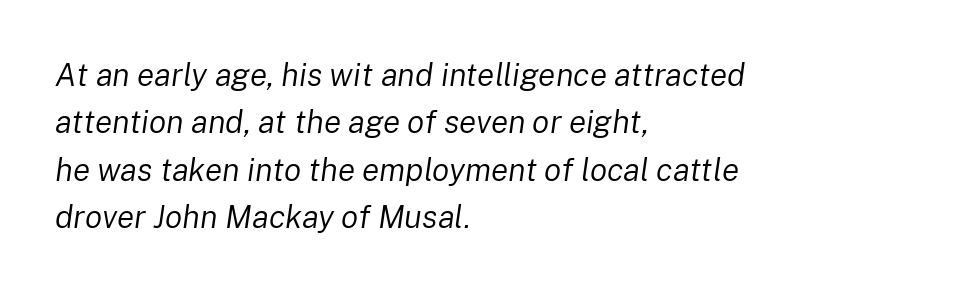
Q: Is the text bold? A: No.
Q: Is the text italic (slanted)? A: Yes, it leans right by about 8 degrees.
Q: Is the text underlined? A: No.
Q: How is the paragraph aligned? A: Left-aligned.
Q: Is the spacing between letters normal or unusually wide? A: Normal.
Q: Is the spacing between lines tight, normal or loose? A: Normal.
Q: Width (condensed, normal, or wide)? A: Normal.
Q: Stroke contrast? A: Low.
Q: x-height? A: Medium.
Q: Monospaced? A: No.
